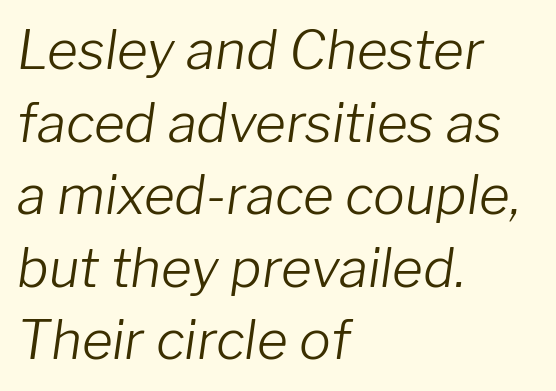
The strip under each line holds only bare page. The specimen reads as italic at a glance. A typesetter would call this proportional, since set widths differ per character. The letterforms sit shoulder to shoulder at normal distance. No heavy texture on the line: the type isn't bold.
